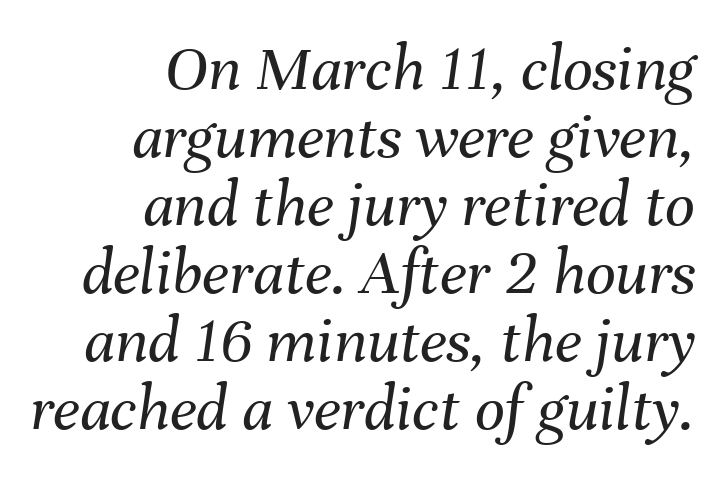
{"italic": "yes", "lean": "right", "slant_degrees": 8, "bold": "no", "weight": "regular", "width": "normal", "stroke_contrast": "medium", "x_height": "medium", "monospaced": "no", "underline": "no", "align": "right", "line_spacing": "tight", "line_spacing_ratio": 1.03, "letter_spacing": "normal", "letter_spacing_em": 0.0, "glyph_px": 66}
